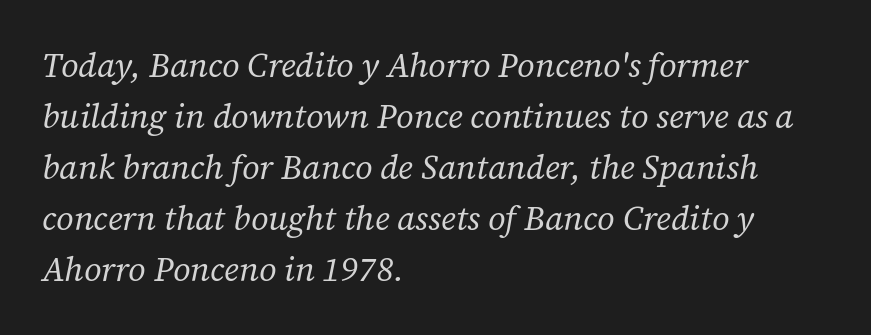
{"serif": "yes", "italic": "yes", "lean": "right", "slant_degrees": 12, "bold": "no", "weight": "regular", "width": "normal", "stroke_contrast": "low", "x_height": "medium", "monospaced": "no", "underline": "no", "align": "left", "line_spacing": "normal", "line_spacing_ratio": 1.5, "letter_spacing": "normal", "letter_spacing_em": 0.0, "glyph_px": 34}
